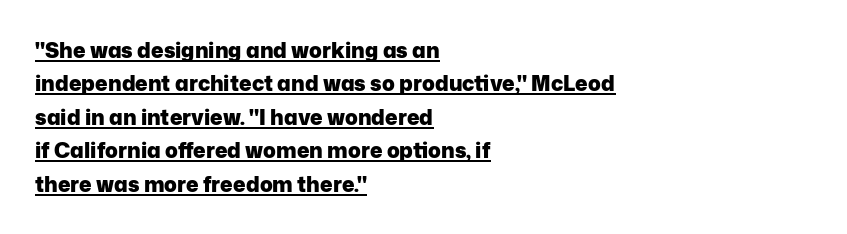
Visually the block forms a straight wall on the left and a jagged coastline on the right. Caption: standard tracking, unaltered. The typography opts for an upright posture over an oblique one. This block has exactly the height ordinary leading produces. Strong, thick strokes mark this as bold type. Like a heading marked for emphasis, these lines bear an underscore.
